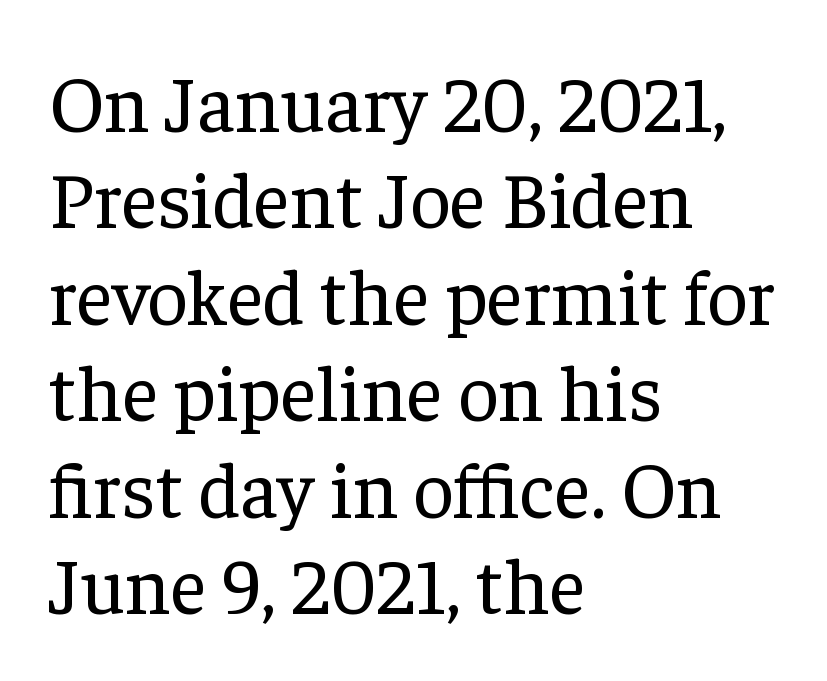
Q: Is the text bold? A: No.
Q: Is the text italic (slanted)? A: No, it is upright.
Q: Is the typeface a serif or a sans-serif typeface? A: Serif.
Q: Is the text underlined? A: No.
Q: How is the paragraph aligned? A: Left-aligned.
Q: Is the spacing between letters normal or unusually wide? A: Normal.
Q: Width (condensed, normal, or wide)? A: Normal.
Q: Stroke contrast? A: Low.
Q: x-height? A: Medium.
Q: Monospaced? A: No.
